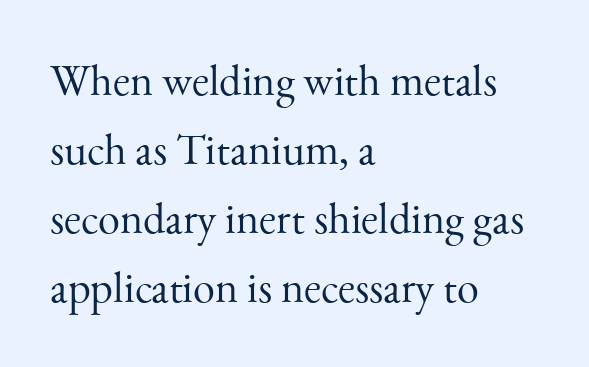
Unmarked baselines from the first word to the last. Designer's note — italics off, roman on. Caption: face not bold, strokes unweighted. Each word holds together tightly as a unit, with standard inter-letter gaps. Honestly, the row spacing looks completely unremarkable. Do the characters align in a grid? No, the font is proportional.
